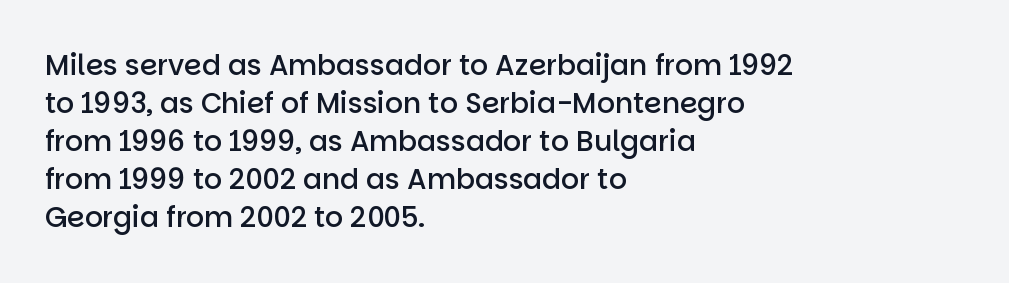
Posture: upright roman. A fair bit of extra ink — the face is semibold, not bold. Serif or sans? Sans — the stroke terminals are bare. Varying glyph widths throughout — classic text-font behaviour. Between one letter and the next there's only the usual sliver of space.
